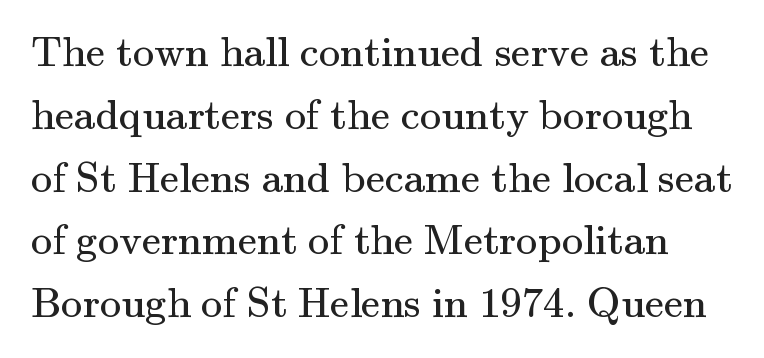
{"serif": "yes", "italic": "no", "bold": "no", "weight": "regular", "width": "normal", "stroke_contrast": "medium", "x_height": "small", "monospaced": "no", "underline": "no", "line_spacing": "normal", "line_spacing_ratio": 1.46, "letter_spacing": "normal", "letter_spacing_em": 0.0, "glyph_px": 43}
